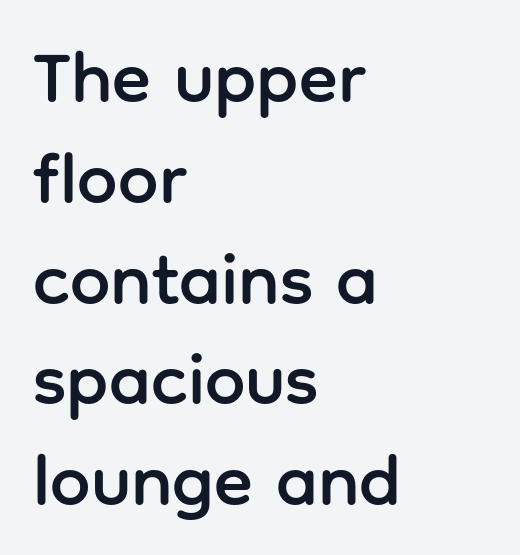
The baseline area is clear. Notice how descenders clear the ascenders below comfortably — that's standard leading. Rendered with straight, roman letterforms. These lines keep a tight, regular rhythm from letter to letter. The text was rendered using a sans face with plain stroke endings. Casual observation: everything's shoved over to the left.
